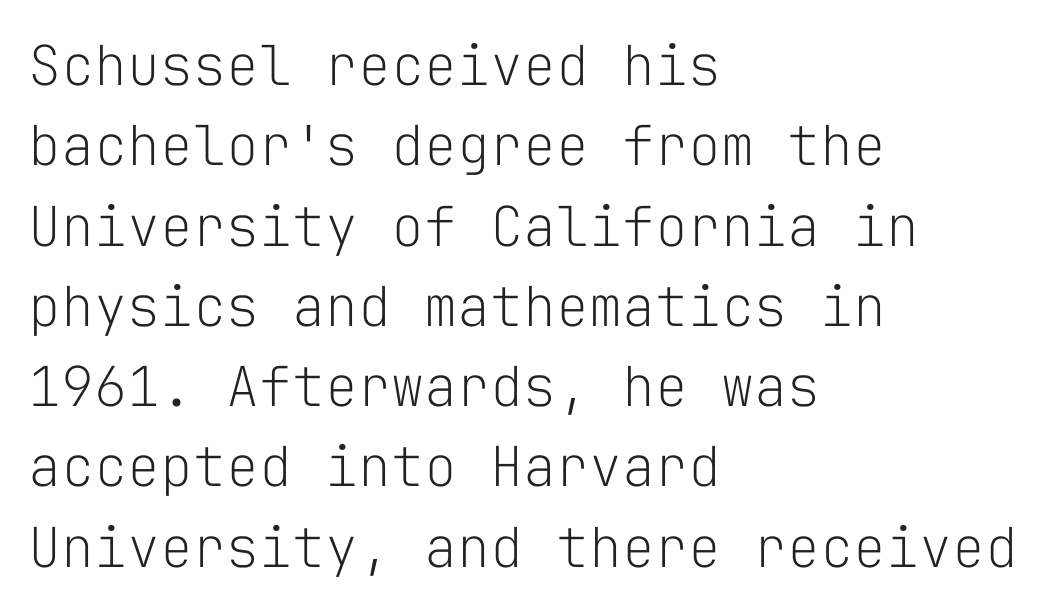
Q: Is the text bold? A: No.
Q: Is the text italic (slanted)? A: No, it is upright.
Q: Is the typeface a serif or a sans-serif typeface? A: Sans-serif.
Q: Is the text underlined? A: No.
Q: How is the paragraph aligned? A: Left-aligned.
Q: Is the spacing between letters normal or unusually wide? A: Normal.
Q: Is the spacing between lines tight, normal or loose? A: Normal.
Q: Width (condensed, normal, or wide)? A: Normal.
Q: Stroke contrast? A: Low.
Q: x-height? A: Medium.
Q: Monospaced? A: Yes.
